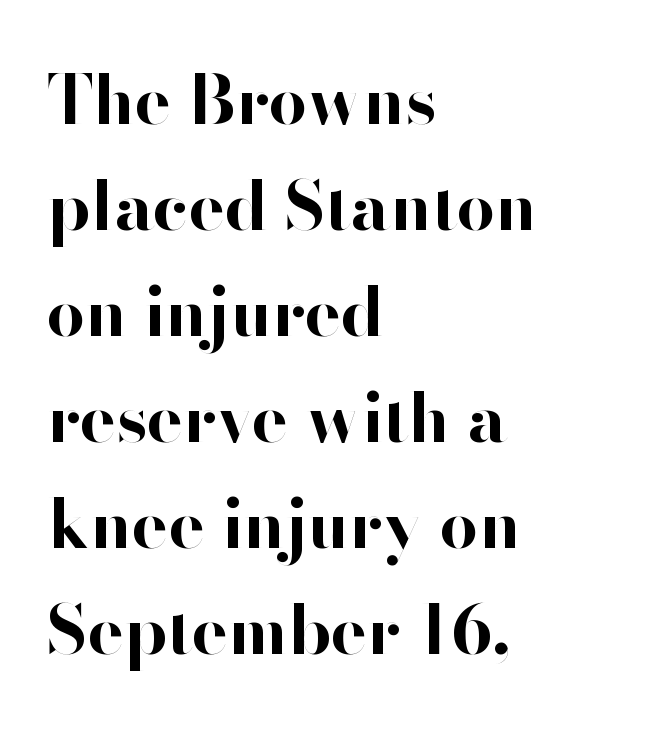
Chunky letters — that's bold for sure. The compositor pushed each line to the left boundary. The rendering shows plain stroke endings on the letterforms — a sans-serif design. There is no visible air inserted between adjacent glyphs. Proportional: the letters do not fall into vertical columns. The vertical gap from one line to the next is medium.
